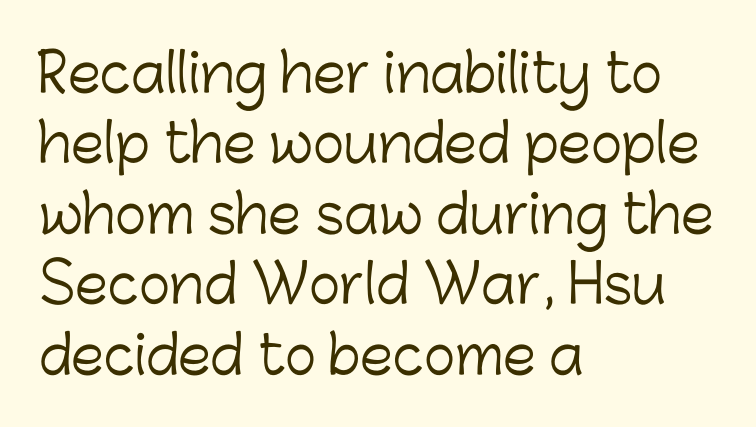
Q: Is the text bold? A: No.
Q: Is the text italic (slanted)? A: No, it is upright.
Q: Is the typeface a serif or a sans-serif typeface? A: Sans-serif.
Q: Is the text underlined? A: No.
Q: How is the paragraph aligned? A: Left-aligned.
Q: Is the spacing between letters normal or unusually wide? A: Normal.
Q: Is the spacing between lines tight, normal or loose? A: Normal.
Q: Width (condensed, normal, or wide)? A: Normal.
Q: Stroke contrast? A: Low.
Q: x-height? A: Medium.
Q: Monospaced? A: No.
